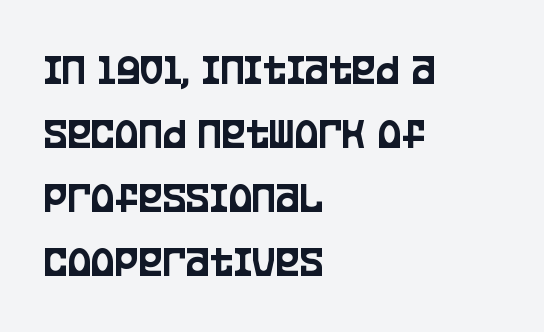
Q: Is the text italic (slanted)? A: No, it is upright.
Q: Is the typeface a serif or a sans-serif typeface? A: Sans-serif.
Q: Is the text underlined? A: No.
Q: How is the paragraph aligned? A: Left-aligned.
Q: Is the spacing between letters normal or unusually wide? A: Normal.
Q: Is the spacing between lines tight, normal or loose? A: Normal.
Q: Width (condensed, normal, or wide)? A: Condensed.
Q: Stroke contrast? A: Low.
Q: x-height? A: Large.
Q: Monospaced? A: No.
